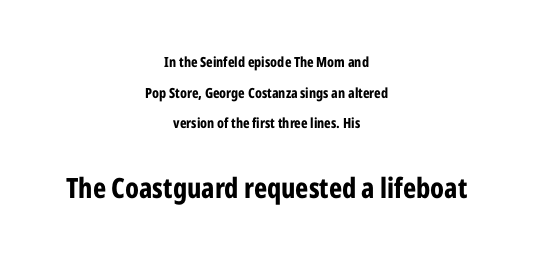
Quick note: underline off. Here the designer chose a conventional face with non-uniform glyph widths. The rendering shows plain stroke endings on the letterforms — a sans-serif design. Heft: maximum for text — a bold. Reading down the column, the eye jumps a long way to each next line. Look at the glyph heights: the lower group is clearly the bigger setting.
